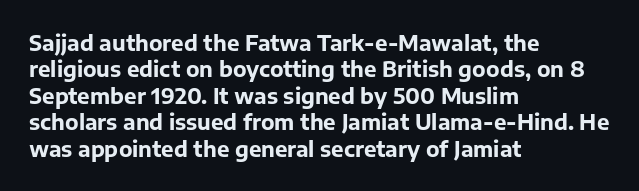
Q: Is the text bold? A: Yes.
Q: Is the text italic (slanted)? A: No, it is upright.
Q: Is the text underlined? A: No.
Q: How is the paragraph aligned? A: Left-aligned.
Q: Is the spacing between letters normal or unusually wide? A: Normal.
Q: Is the spacing between lines tight, normal or loose? A: Normal.
